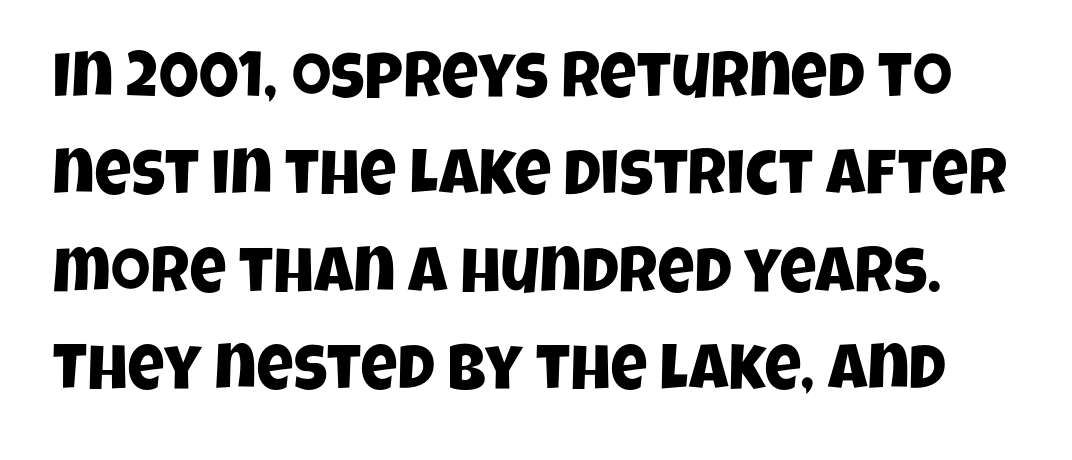
The image shows 64 px condensed sans-serif type; set normal line spacing (1.52x), normal letter spacing, not underlined; low stroke contrast and a large x-height.
